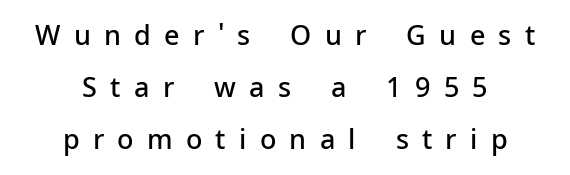
The image shows 27 px text type, upright; set centered, loose line spacing (1.93x), unusually wide letter spacing (+0.49 em), not underlined.
